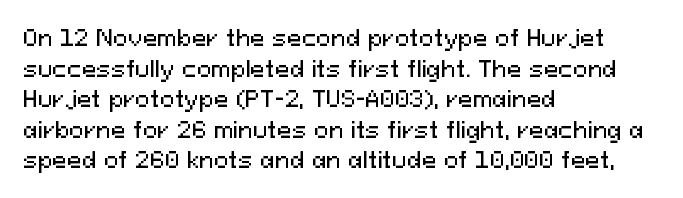
{"italic": "no", "underline": "no", "align": "left", "line_spacing": "normal", "line_spacing_ratio": 1.39, "letter_spacing": "normal", "letter_spacing_em": 0.0, "glyph_px": 22}
